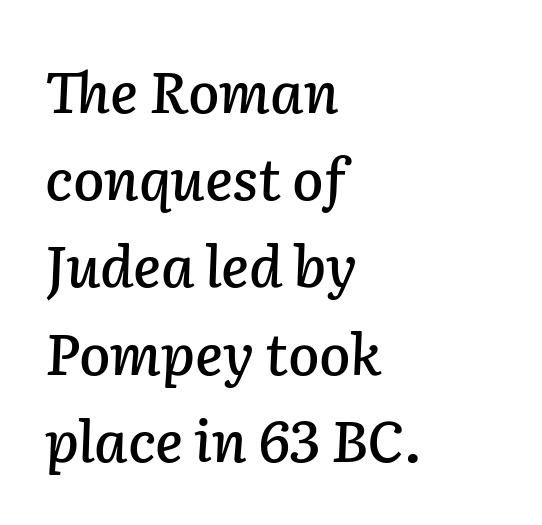
The lines in this sample share a left origin and differ only in where they stop. Vertical spacing — default. The letters advance in unequal steps, a hallmark of proportional type. Does extra space separate the letters? No, they use regular spacing.
